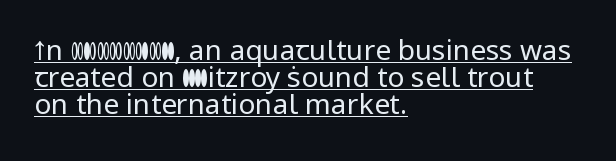
The image shows 28 px regular-weight sans-serif type, upright; set left-aligned, tight line spacing (0.97x), normal letter spacing, underlined; low stroke contrast and a medium x-height.
